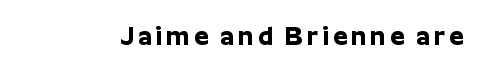
Weight check: bold — yes, fully. Ascenders rise straight up at ninety degrees. The string is rendered with underlining switched off.
